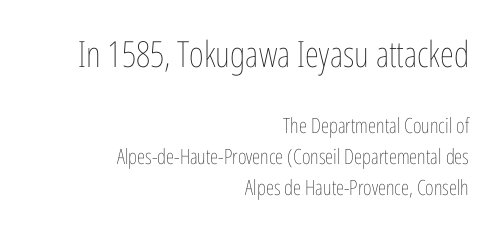
Underlining? Definitely not there. Large over small — that's the arrangement of the two blocks here. The compositor pushed each line to the right boundary. On a weight scale, this lands at 450 or below. Nope, not italic — everything's standing straight.
